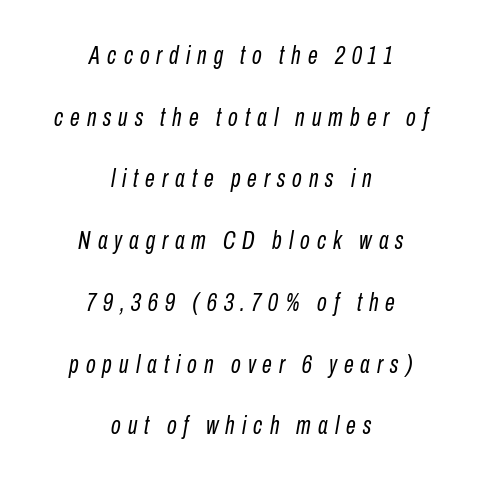
The setting favours the middle, as headings and verse often do. Unmarked baselines from the first word to the last. Style check: oblique. The vertical gap from one line to the next is large. The font is comparable to plain body text, perhaps lighter.
